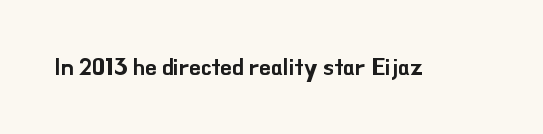
Each word holds together tightly as a unit, with standard inter-letter gaps. Posture: upright roman. The specimen omits any rule beneath the text block's lines.
